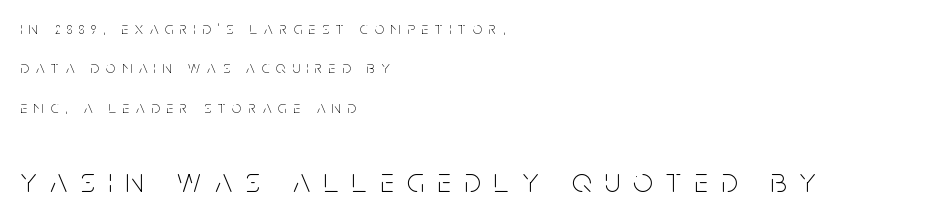
Unmarked baselines from the first word to the last. Compared with a typical body face, this is equally light or lighter still. Varying glyph widths throughout — classic text-font behaviour. Notice the wide empty band between every row — that's loose leading.
